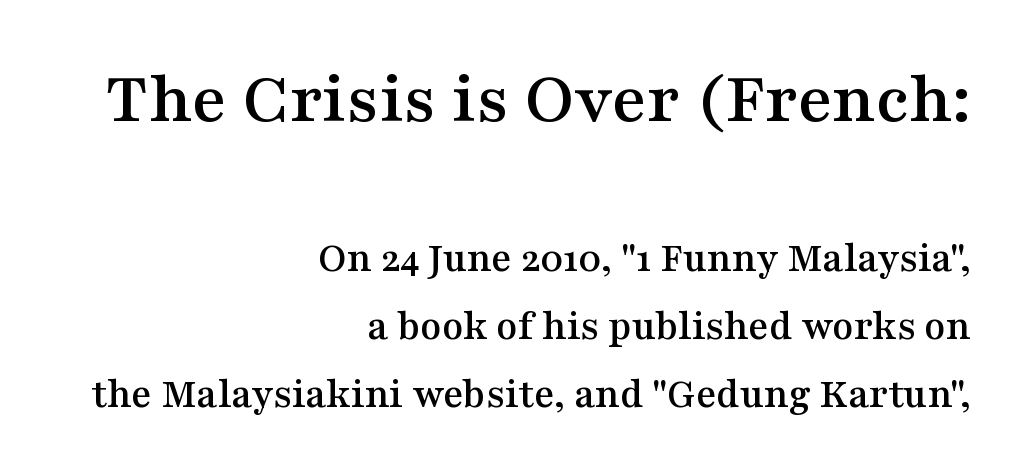
The lettering stays uniformly vertical, giving the passage a roman look. This rendering uses right alignment, leaving the left contour irregular. The emphasis by scale lands on block number one, above. Vertical spacing — default. I'd call this a serif setting — the letters wear small feet.
